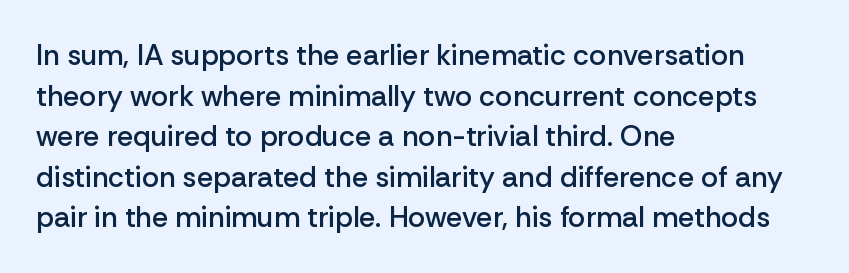
Q: Is the text bold? A: Semi-bold.
Q: Is the text italic (slanted)? A: No, it is upright.
Q: Is the typeface a serif or a sans-serif typeface? A: Sans-serif.
Q: Is the text underlined? A: No.
Q: How is the paragraph aligned? A: Left-aligned.
Q: Is the spacing between letters normal or unusually wide? A: Normal.
Q: Is the spacing between lines tight, normal or loose? A: Normal.
Q: Width (condensed, normal, or wide)? A: Normal.
Q: Stroke contrast? A: Low.
Q: x-height? A: Medium.
Q: Monospaced? A: No.
